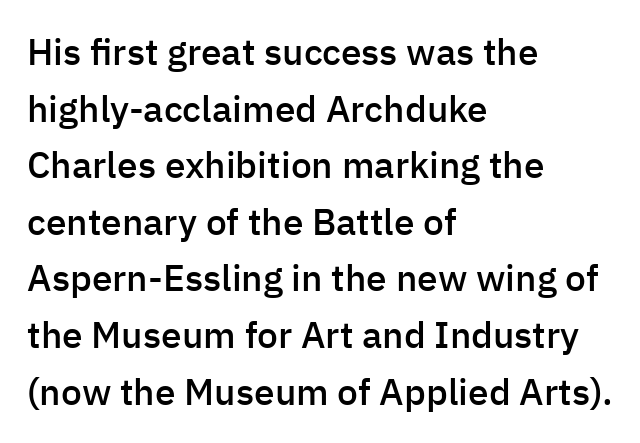
This sample uses plain, unmodified letter spacing. This is the regular roman posture of the typeface. Is this a sans? Yes — the strokes have no serifs. Notice how the passage keeps a crisp vertical edge on the left only.
